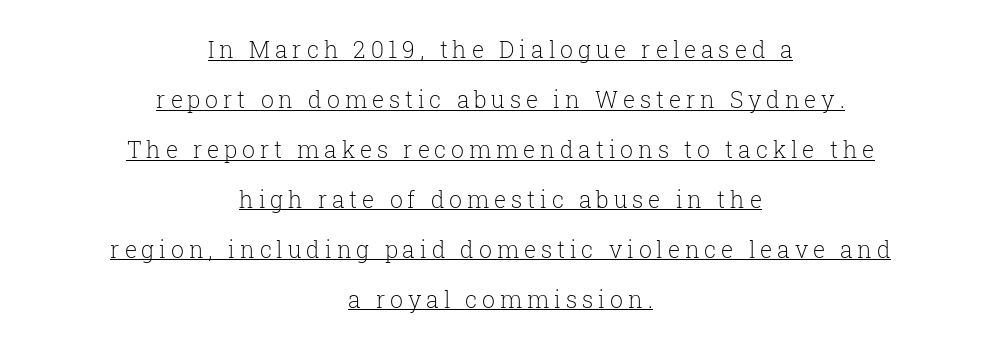
{"italic": "no", "bold": "no", "underline": "yes", "align": "center", "line_spacing": "loose", "line_spacing_ratio": 2.17, "letter_spacing": "wide", "letter_spacing_em": 0.21, "glyph_px": 23}
